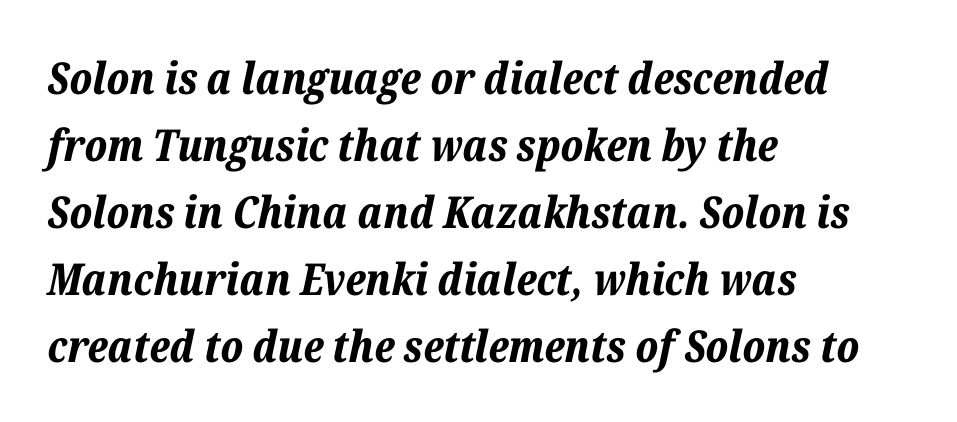
The image shows 44 px bold type, italic (leaning right); set left-aligned, normal line spacing (1.52x), normal letter spacing, not underlined; low stroke contrast and a medium x-height.
